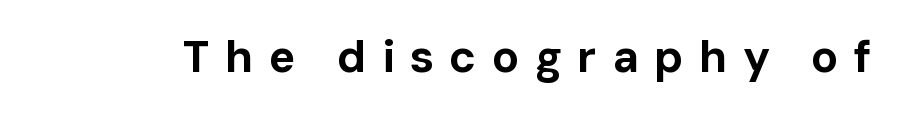
The image shows 45 px bold sans-serif type, upright; set unusually wide letter spacing (+0.34 em), not underlined; low stroke contrast and a medium x-height.
